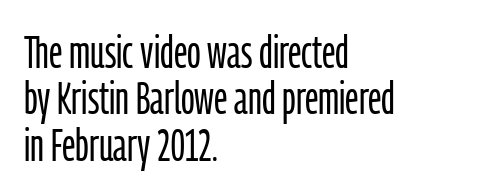
Q: Is the text bold? A: No.
Q: Is the text italic (slanted)? A: No, it is upright.
Q: Is the typeface a serif or a sans-serif typeface? A: Sans-serif.
Q: Is the text underlined? A: No.
Q: How is the paragraph aligned? A: Left-aligned.
Q: Is the spacing between letters normal or unusually wide? A: Normal.
Q: Is the spacing between lines tight, normal or loose? A: Tight.
Q: Width (condensed, normal, or wide)? A: Condensed.
Q: Stroke contrast? A: Low.
Q: x-height? A: Medium.
Q: Monospaced? A: No.
